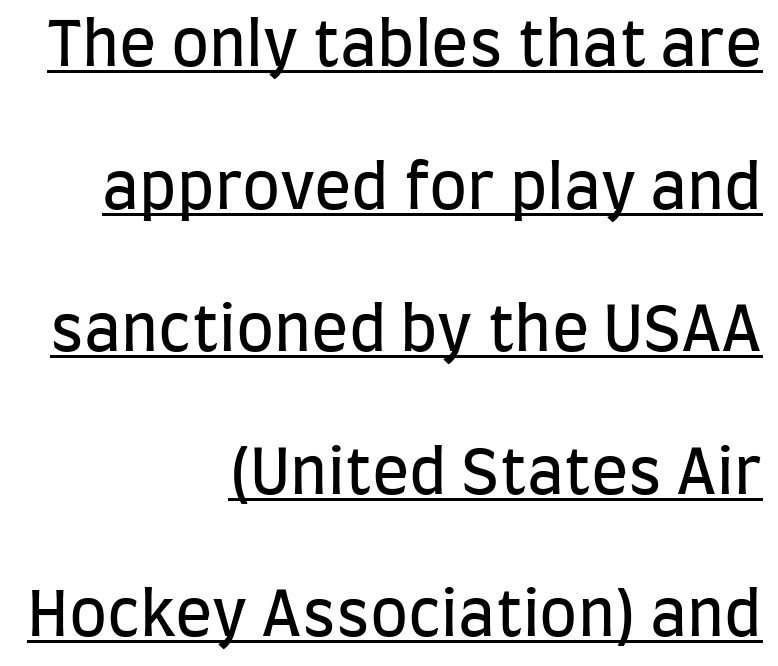
The image shows 62 px regular-weight, condensed sans-serif type, upright; set right-aligned, loose line spacing (2.3x), normal letter spacing, underlined; low stroke contrast and a large x-height.
